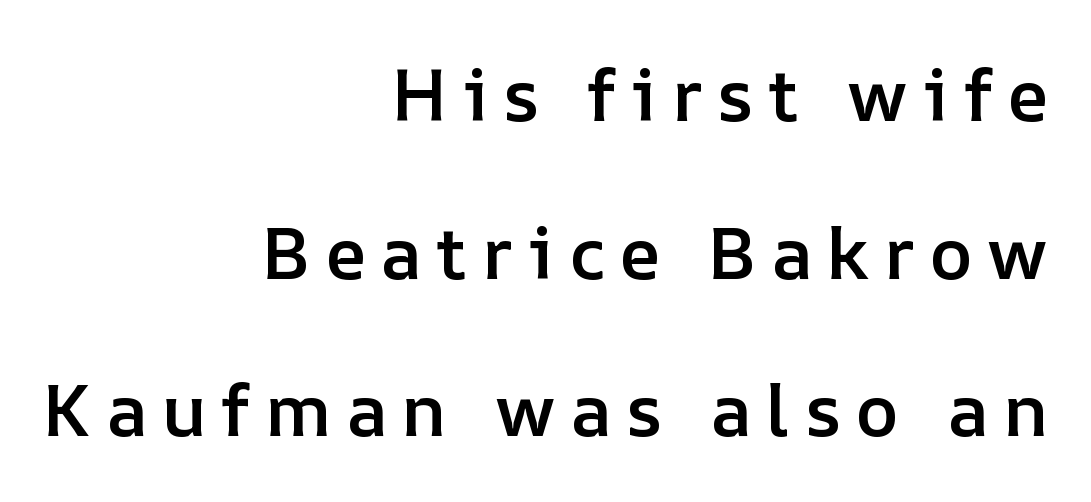
Q: Is the text bold? A: Semi-bold.
Q: Is the text italic (slanted)? A: No, it is upright.
Q: Is the text underlined? A: No.
Q: How is the paragraph aligned? A: Right-aligned.
Q: Is the spacing between letters normal or unusually wide? A: Unusually wide.
Q: Is the spacing between lines tight, normal or loose? A: Loose.
Q: Width (condensed, normal, or wide)? A: Normal.
Q: Stroke contrast? A: Low.
Q: x-height? A: Medium.
Q: Monospaced? A: No.
